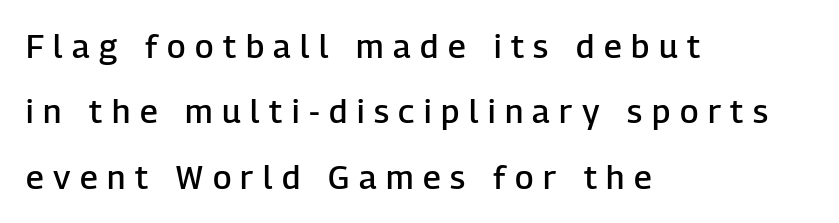
{"serif": "no", "italic": "no", "bold": "semi", "weight": "semibold", "width": "normal", "stroke_contrast": "low", "x_height": "medium", "monospaced": "no", "underline": "no", "align": "left", "line_spacing": "loose", "line_spacing_ratio": 1.98, "letter_spacing": "wide", "letter_spacing_em": 0.29, "glyph_px": 33}
